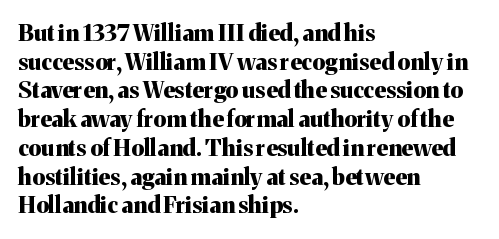
The image shows 23 px bold type, upright; set left-aligned, normal line spacing (1.25x), normal letter spacing, not underlined.
